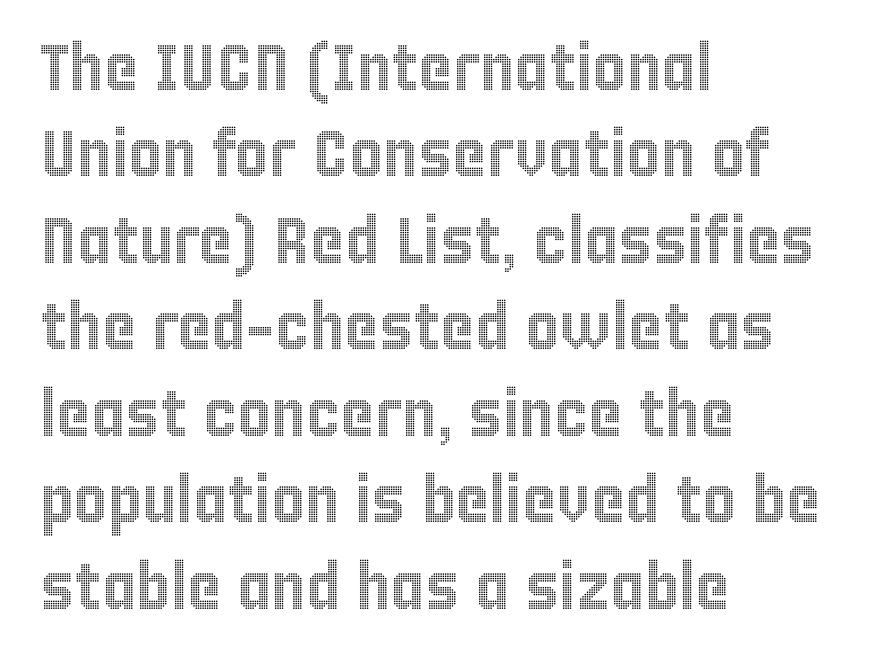
Q: Is the text italic (slanted)? A: No, it is upright.
Q: Is the text underlined? A: No.
Q: How is the paragraph aligned? A: Left-aligned.
Q: Is the spacing between letters normal or unusually wide? A: Normal.
Q: Is the spacing between lines tight, normal or loose? A: Normal.
Q: Width (condensed, normal, or wide)? A: Condensed.
Q: x-height? A: Large.
Q: Monospaced? A: No.
